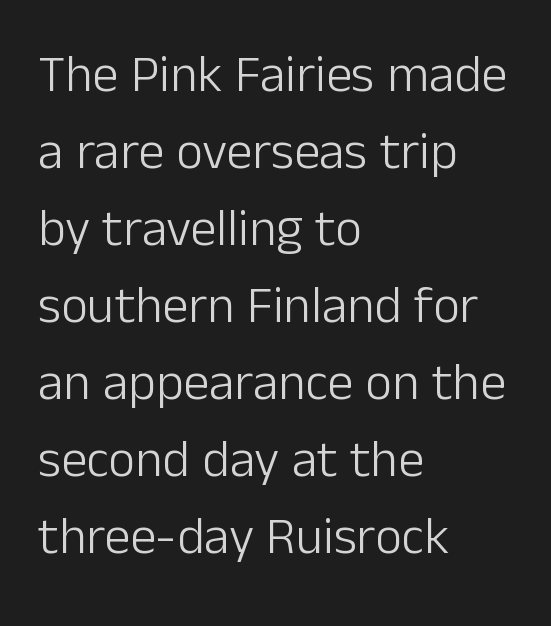
Proportional: the letters do not fall into vertical columns. Quick note: interline space is typical. Does the type have serifs? No, each stem ends abruptly. These lines keep a tight, regular rhythm from letter to letter.
